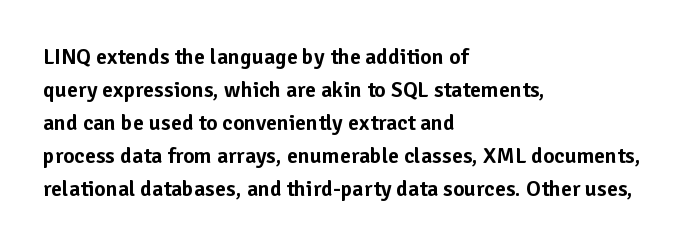
Q: Is the text italic (slanted)? A: No, it is upright.
Q: Is the text underlined? A: No.
Q: How is the paragraph aligned? A: Left-aligned.
Q: Is the spacing between letters normal or unusually wide? A: Normal.
Q: Is the spacing between lines tight, normal or loose? A: Normal.
